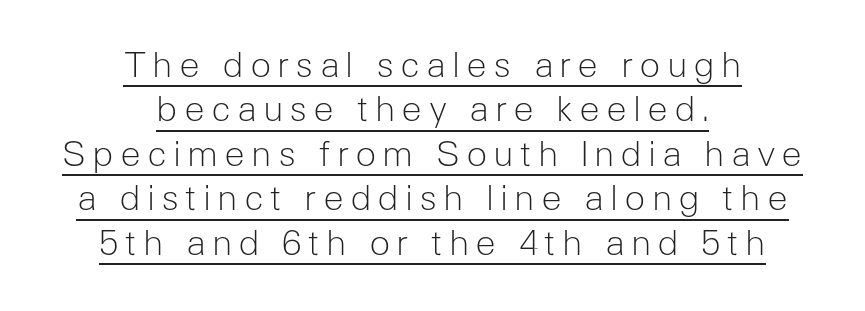
Q: Is the text bold? A: No.
Q: Is the text italic (slanted)? A: No, it is upright.
Q: Is the typeface a serif or a sans-serif typeface? A: Sans-serif.
Q: Is the text underlined? A: Yes.
Q: How is the paragraph aligned? A: Centered.
Q: Is the spacing between lines tight, normal or loose? A: Normal.
Q: Width (condensed, normal, or wide)? A: Normal.
Q: Stroke contrast? A: Low.
Q: x-height? A: Medium.
Q: Monospaced? A: No.
